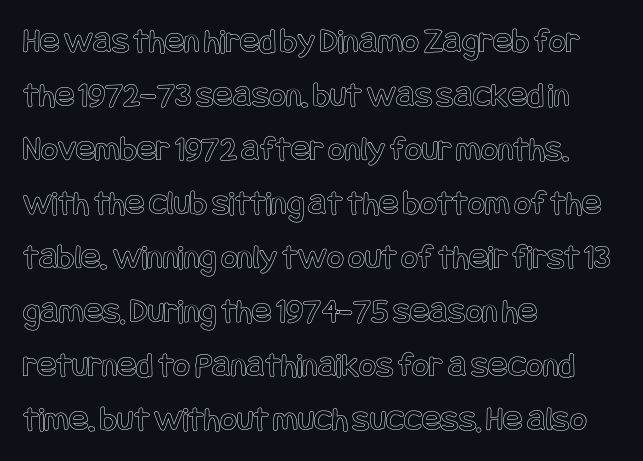
{"italic": "no", "width": "condensed", "x_height": "large", "underline": "no", "align": "left", "line_spacing": "normal", "line_spacing_ratio": 1.5, "letter_spacing": "normal", "letter_spacing_em": 0.0, "glyph_px": 36}
